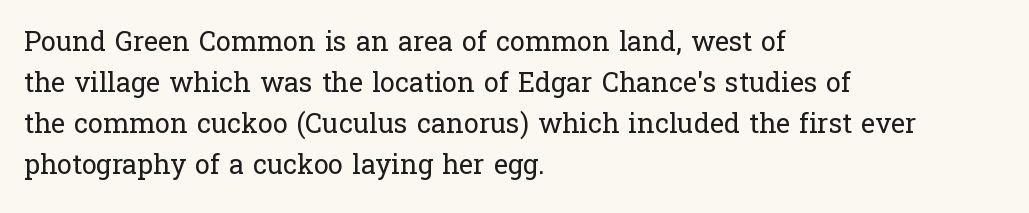
On a weight scale, this lands at 450 or below. The passage shown has conventional tracking throughout. A normal amount of white space separates one row of letters from the next. The rag falls on the right side of this text block.
